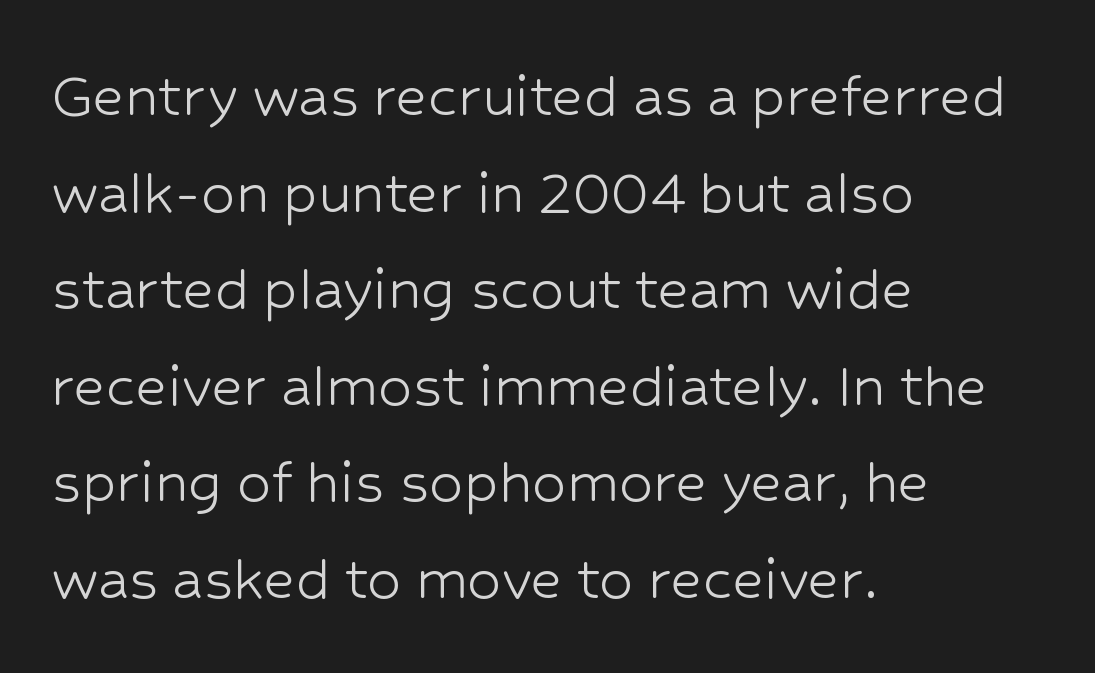
The zone under the glyphs is completely vacant. Do the characters align in a grid? No, the font is proportional. Baseline-to-baseline distance is the conventional proportion of letter height. Heft: none added — not bold.
